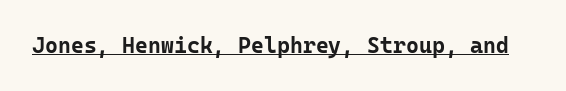
{"italic": "no", "bold": "yes", "underline": "yes", "letter_spacing": "normal", "letter_spacing_em": 0.0, "glyph_px": 22}
